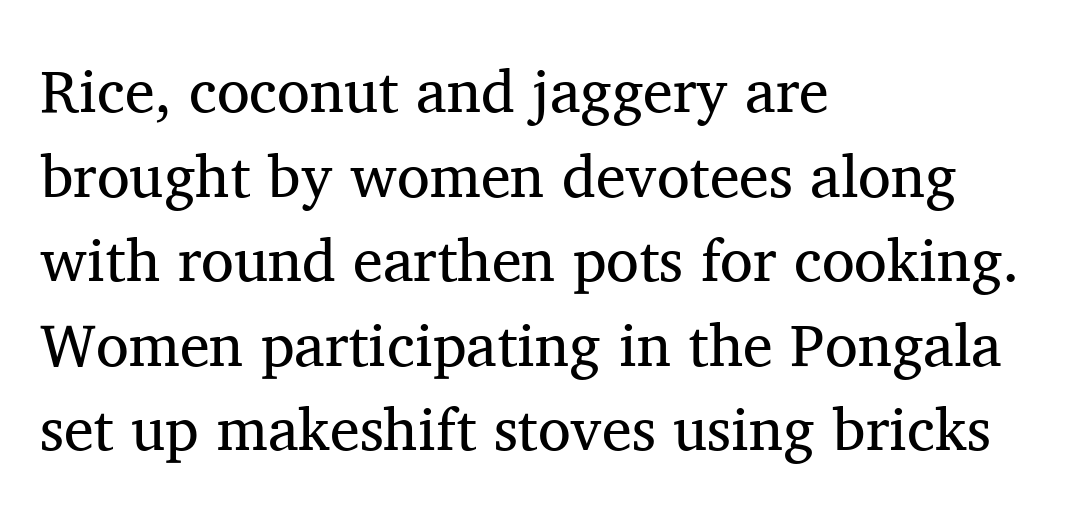
The image shows 60 px regular-weight serif type, upright; set left-aligned, normal line spacing (1.41x), normal letter spacing, not underlined; medium stroke contrast and a medium x-height.
